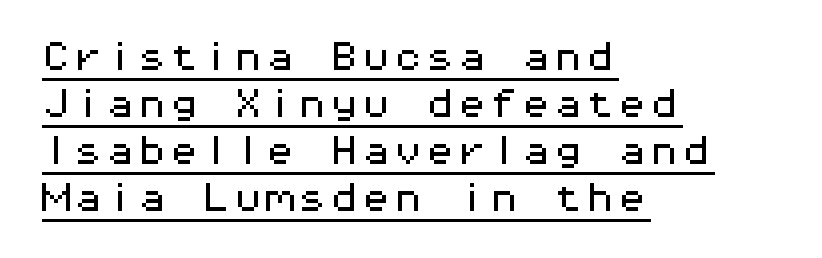
Every word sits above its own underline. Note the uniform advance width — an 'i' takes as much space as an 'm'. How are the letters spaced? Ordinarily, with no added tracking. The lettering stays uniformly vertical, giving the passage a roman look. The face used here is a sans, in the tradition of grotesques and geometrics. The lines are quadded left.
